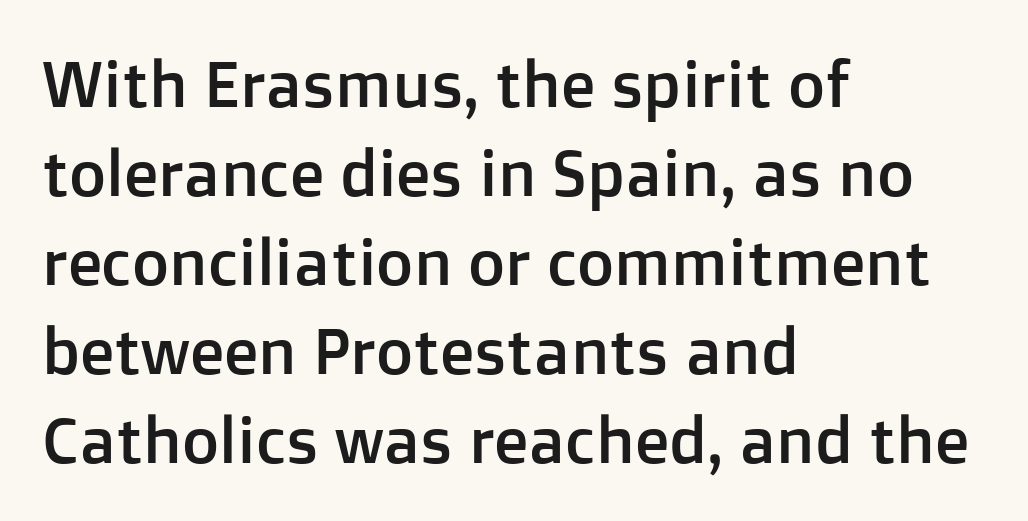
{"serif": "no", "italic": "no", "width": "normal", "stroke_contrast": "low", "x_height": "medium", "monospaced": "no", "underline": "no", "align": "left", "line_spacing": "normal", "line_spacing_ratio": 1.39, "letter_spacing": "normal", "letter_spacing_em": 0.0, "glyph_px": 64}
